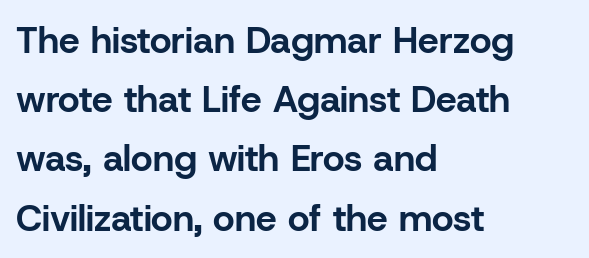
Each new line begins a customary step beneath the previous one. The text block is weighted toward the left margin, trailing off unevenly rightward. Beneath every word, the page is bare. The rendering uses a bold face; every stroke is thick and dark. There is no visible air inserted between adjacent glyphs. Quick note: not italic, upright.
